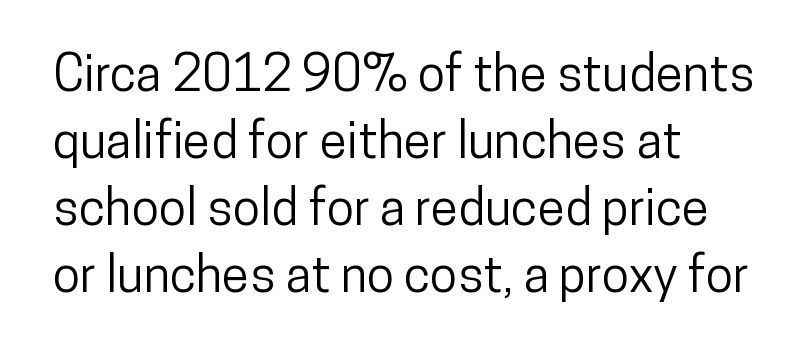
Q: Is the text italic (slanted)? A: No, it is upright.
Q: Is the typeface a serif or a sans-serif typeface? A: Sans-serif.
Q: Is the text underlined? A: No.
Q: How is the paragraph aligned? A: Left-aligned.
Q: Is the spacing between letters normal or unusually wide? A: Normal.
Q: Is the spacing between lines tight, normal or loose? A: Normal.
Q: Width (condensed, normal, or wide)? A: Condensed.
Q: Stroke contrast? A: Low.
Q: x-height? A: Medium.
Q: Monospaced? A: No.
